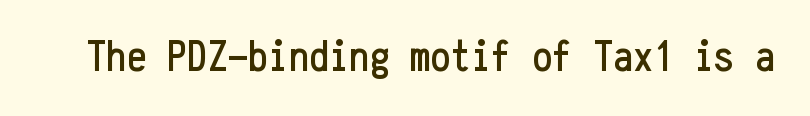
The image shows 45 px condensed sans-serif type, upright, monospaced; set normal letter spacing, not underlined; low stroke contrast and a medium x-height.
